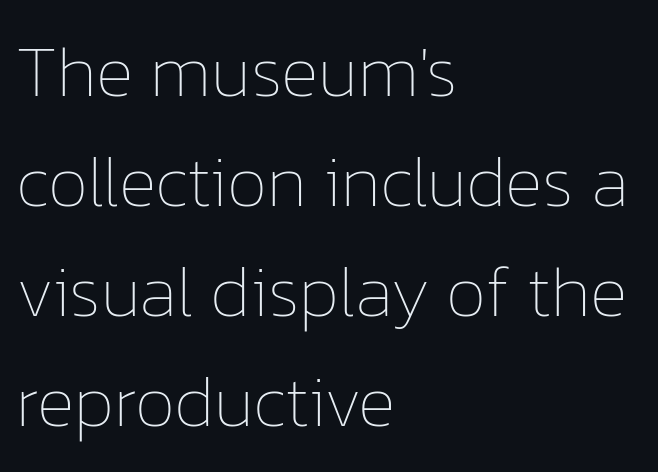
The image shows 72 px thin type, upright; set left-aligned, normal line spacing (1.53x), normal letter spacing, not underlined; low stroke contrast and a medium x-height.
